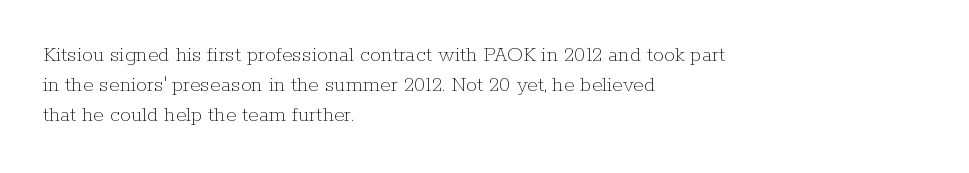
The image shows 22 px text type, upright; set left-aligned, normal line spacing (1.37x), normal letter spacing, not underlined.
